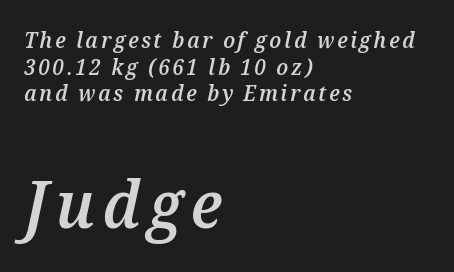
{"italic": "yes", "lean": "right", "slant_degrees": 12, "bold": "semi", "weight": "semibold", "width": "normal", "stroke_contrast": "medium", "x_height": "medium", "monospaced": "no", "underline": "no", "align": "left", "line_spacing_ratio": 1.21, "larger_block": "second", "size_ratio": 3.0, "glyph_px": 66}
